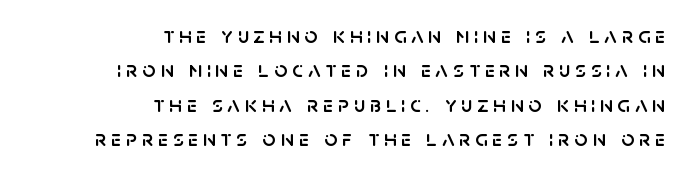
The area under the type is left untouched. Horizontal bands of white between lines are of average thickness. Upright lettering throughout. Characters follow at a spacing far wider than the type designer built in. The passage is arranged like a letterhead date or caption credit — flush right.
